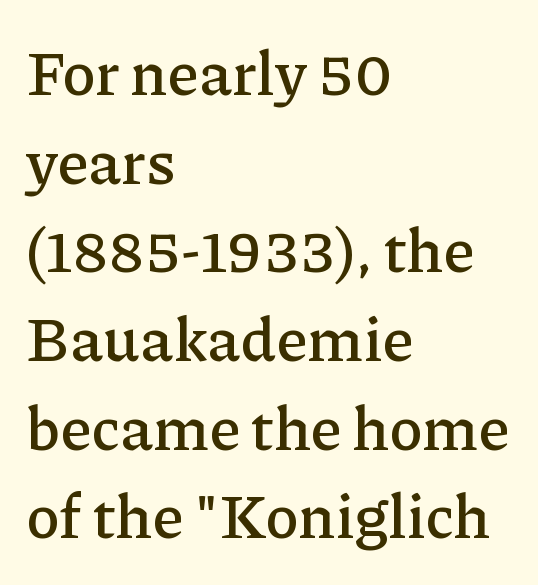
{"serif": "yes", "italic": "no", "width": "normal", "stroke_contrast": "low", "x_height": "medium", "monospaced": "no", "underline": "no", "align": "left", "line_spacing": "normal", "line_spacing_ratio": 1.43, "letter_spacing": "normal", "letter_spacing_em": 0.0, "glyph_px": 62}
